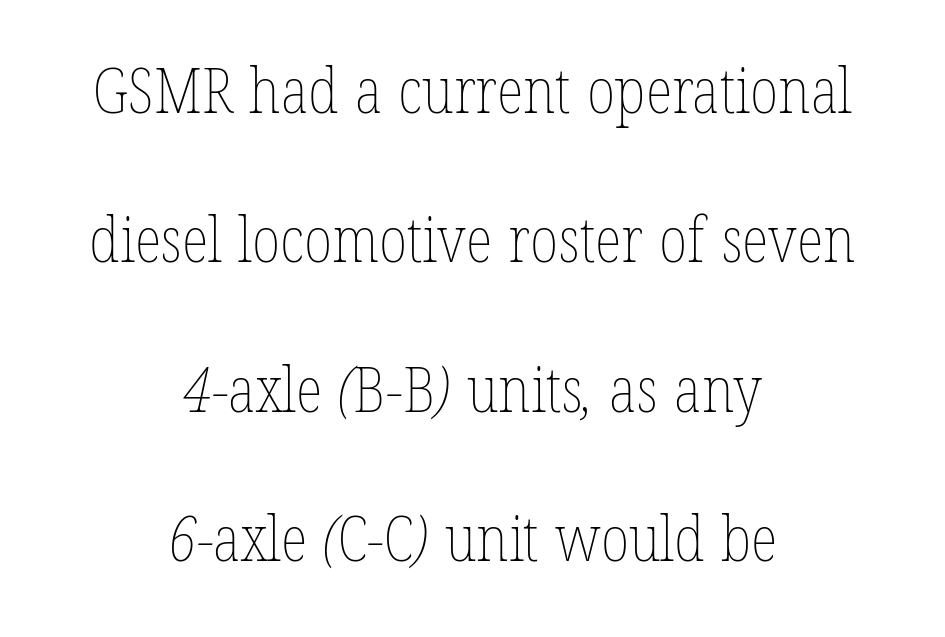
{"bold": "no", "weight": "thin", "width": "condensed", "stroke_contrast": "low", "x_height": "medium", "monospaced": "no", "underline": "no", "align": "center", "line_spacing": "loose", "line_spacing_ratio": 2.37, "letter_spacing": "normal", "letter_spacing_em": 0.0, "glyph_px": 63}
